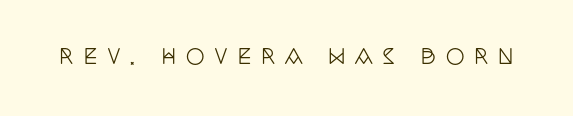
Q: Is the text italic (slanted)? A: No, it is upright.
Q: Is the text underlined? A: No.
Q: Is the spacing between letters normal or unusually wide? A: Unusually wide.
